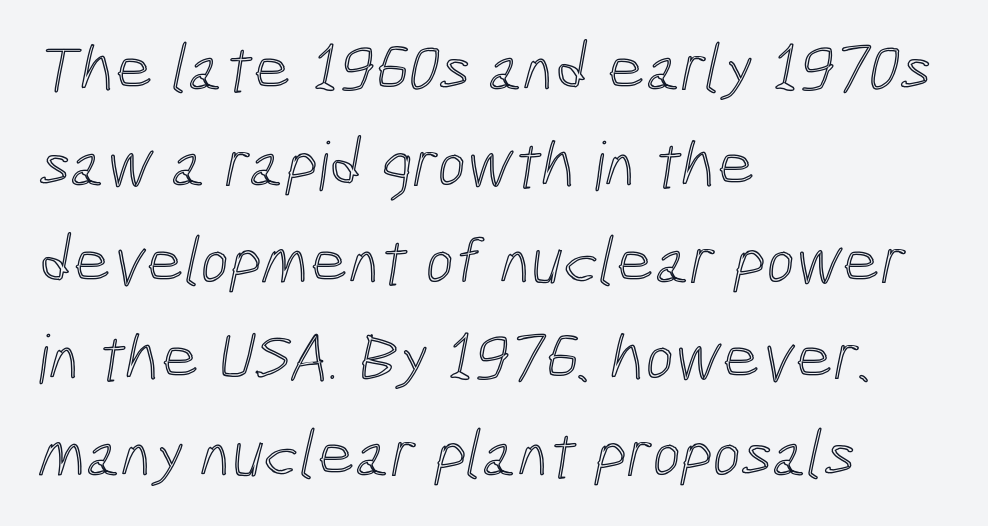
Q: Is the text underlined? A: No.
Q: How is the paragraph aligned? A: Left-aligned.
Q: Is the spacing between letters normal or unusually wide? A: Normal.
Q: Is the spacing between lines tight, normal or loose? A: Normal.
Q: Width (condensed, normal, or wide)? A: Condensed.
Q: x-height? A: Medium.
Q: Monospaced? A: No.
